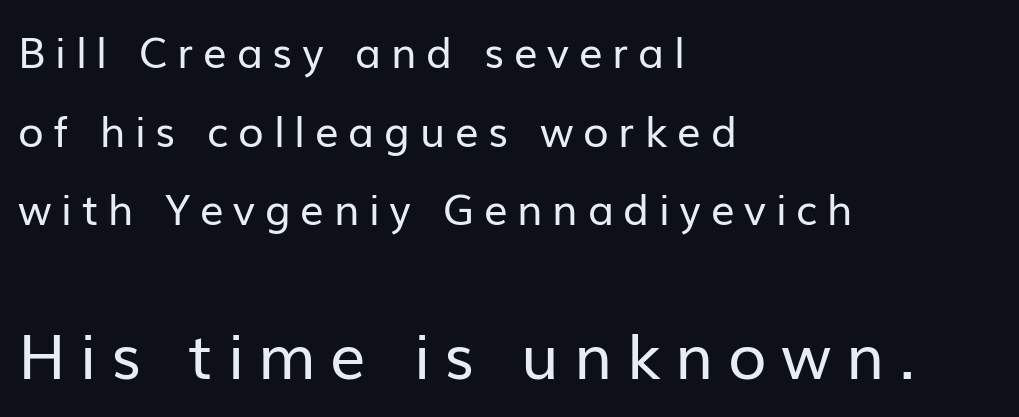
Q: Is the text bold? A: No.
Q: Is the text italic (slanted)? A: No, it is upright.
Q: Is the typeface a serif or a sans-serif typeface? A: Sans-serif.
Q: Is the text underlined? A: No.
Q: How is the paragraph aligned? A: Left-aligned.
Q: Is the spacing between letters normal or unusually wide? A: Unusually wide.
Q: Which block of text is set in a larger size, the first (top) or the second (bottom)? A: The second (bottom) one.
Q: Width (condensed, normal, or wide)? A: Normal.
Q: Stroke contrast? A: Low.
Q: x-height? A: Medium.
Q: Monospaced? A: No.
